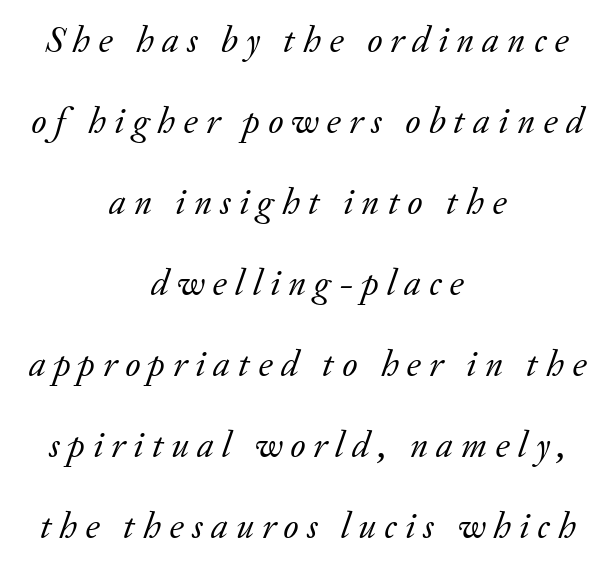
Little horizontal feet cap the strokes, marking this as serif type. Slant detected: the letters are inclined. The whitespace from short lines is split evenly between both sides. The passage shown is not underscored anywhere. The tracking jumps out immediately: characters are airy and widely separated. Character widths vary here, with narrow letters taking less room than wide ones.
